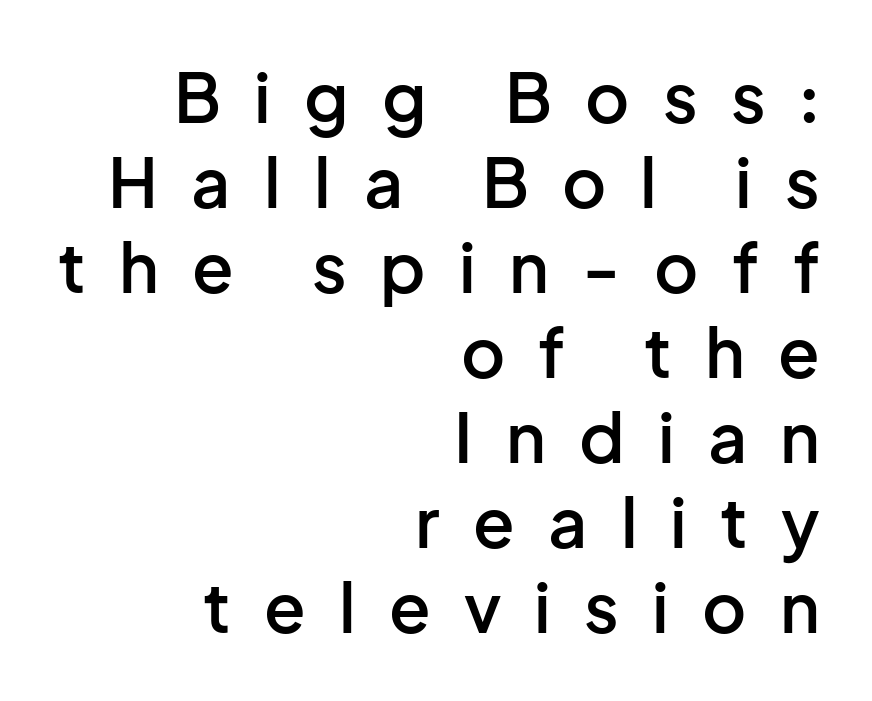
Do the characters align in a grid? No, the font is proportional. Typesetter's note: demi weight, one step under bold. Unlike italic type, these characters show no tilt at all. The line-height multiplier appears to be the usual default. One-word summary of the alignment: right. You could only call the tracking loose — the letters float apart.
